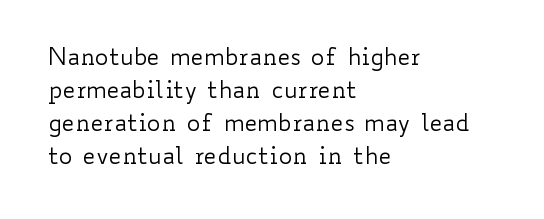
Q: Is the text bold? A: No.
Q: Is the text italic (slanted)? A: No, it is upright.
Q: Is the text underlined? A: No.
Q: How is the paragraph aligned? A: Left-aligned.
Q: Is the spacing between letters normal or unusually wide? A: Normal.
Q: Is the spacing between lines tight, normal or loose? A: Normal.
